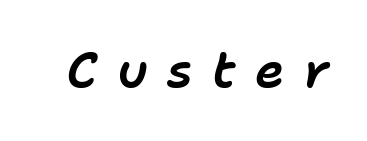
Only glyphs here, with clear space below each row. These lines have a slow, spaced-out rhythm from letter to letter. When letters slant like this, we call the style italic. These lines are rendered in a variable-pitch font.
